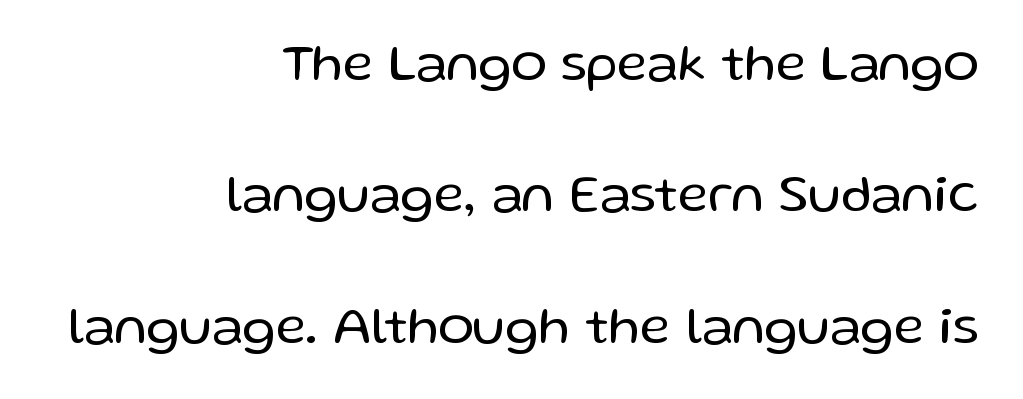
The image shows 53 px regular-weight sans-serif type, upright; set right-aligned, loose line spacing (2.48x), normal letter spacing, not underlined; low stroke contrast and a medium x-height.
